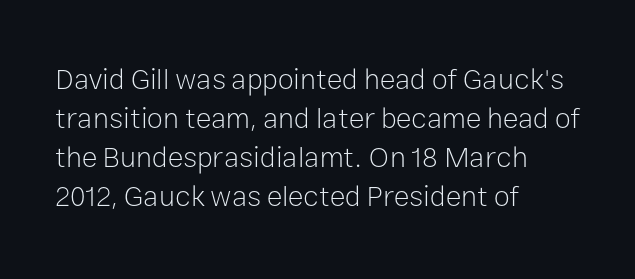
Q: Is the text bold? A: No.
Q: Is the text italic (slanted)? A: No, it is upright.
Q: Is the typeface a serif or a sans-serif typeface? A: Sans-serif.
Q: Is the text underlined? A: No.
Q: How is the paragraph aligned? A: Left-aligned.
Q: Is the spacing between letters normal or unusually wide? A: Normal.
Q: Is the spacing between lines tight, normal or loose? A: Normal.
Q: Width (condensed, normal, or wide)? A: Normal.
Q: Stroke contrast? A: Low.
Q: x-height? A: Medium.
Q: Monospaced? A: No.
